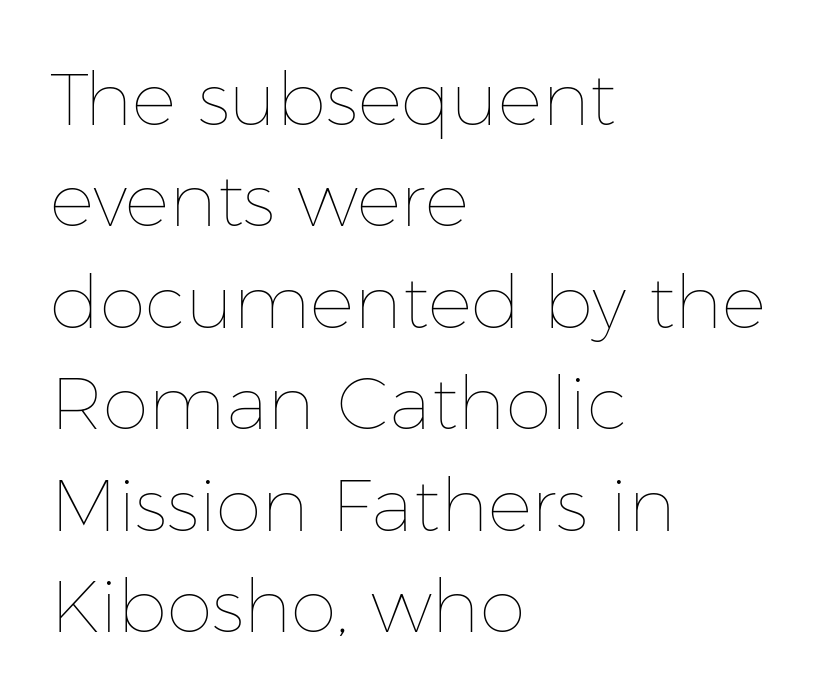
Q: Is the text bold? A: No.
Q: Is the text italic (slanted)? A: No, it is upright.
Q: Is the text underlined? A: No.
Q: How is the paragraph aligned? A: Left-aligned.
Q: Is the spacing between letters normal or unusually wide? A: Normal.
Q: Is the spacing between lines tight, normal or loose? A: Normal.
Q: Width (condensed, normal, or wide)? A: Normal.
Q: Stroke contrast? A: Low.
Q: x-height? A: Medium.
Q: Monospaced? A: No.
